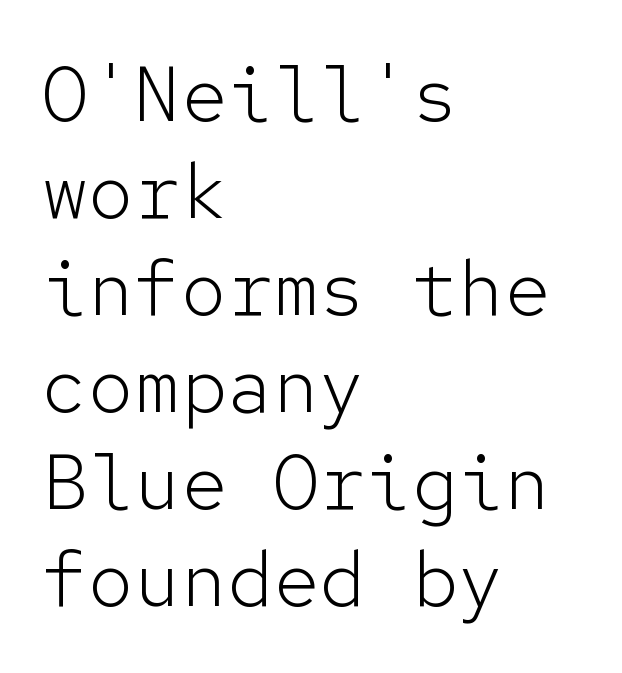
The image shows 77 px light sans-serif type, upright, monospaced; set left-aligned, normal line spacing (1.26x), normal letter spacing, not underlined; low stroke contrast and a medium x-height.
